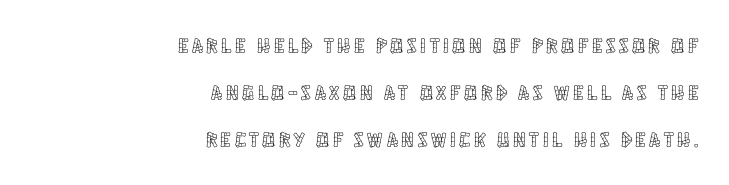
Q: Is the text italic (slanted)? A: No, it is upright.
Q: Is the text underlined? A: No.
Q: How is the paragraph aligned? A: Right-aligned.
Q: Is the spacing between lines tight, normal or loose? A: Loose.
